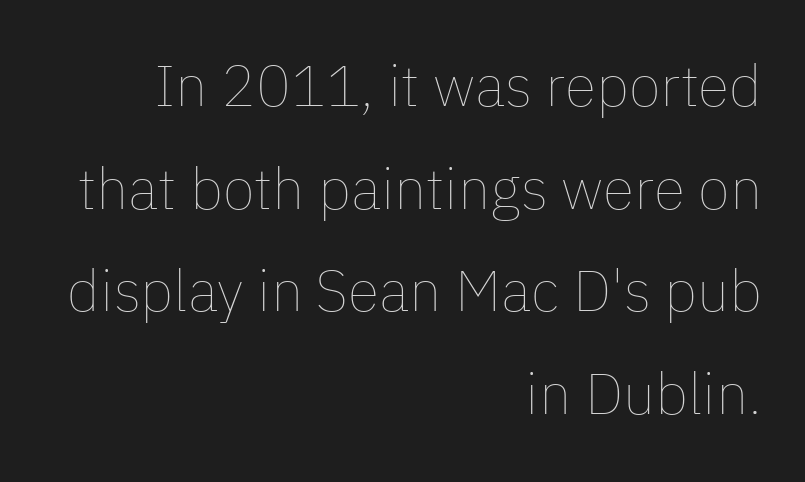
{"italic": "no", "bold": "no", "weight": "thin", "width": "normal", "stroke_contrast": "low", "x_height": "medium", "monospaced": "no", "underline": "no", "align": "right", "line_spacing_ratio": 1.77, "letter_spacing": "normal", "letter_spacing_em": 0.0, "glyph_px": 58}
